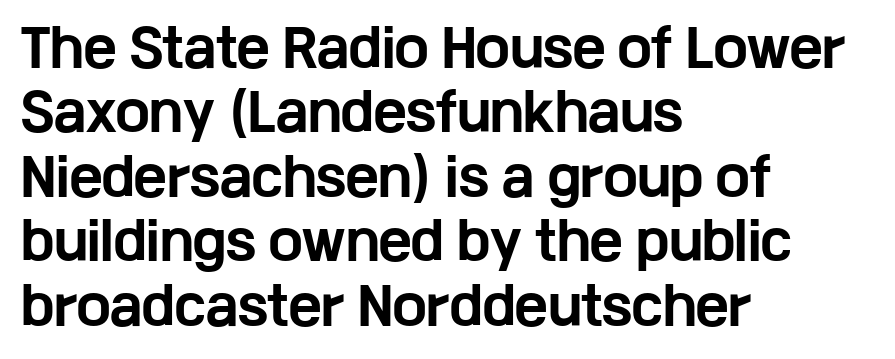
It's the straight-up-and-down kind of type. The passage shown is typed in a proportional face where columns would drift. Between one letter and the next there's only the usual sliver of space. Normally led — the rows are evenly, conventionally spaced.
